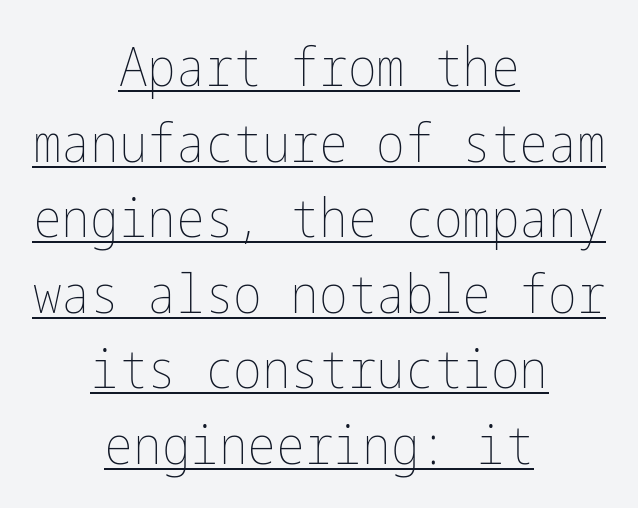
Q: Is the text bold? A: No.
Q: Is the text italic (slanted)? A: No, it is upright.
Q: Is the text underlined? A: Yes.
Q: How is the paragraph aligned? A: Centered.
Q: Is the spacing between letters normal or unusually wide? A: Normal.
Q: Is the spacing between lines tight, normal or loose? A: Normal.
Q: Width (condensed, normal, or wide)? A: Condensed.
Q: Stroke contrast? A: Low.
Q: x-height? A: Medium.
